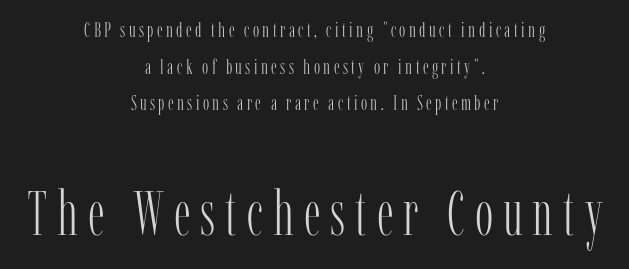
The image shows 62 px light, condensed serif type, upright; set centered, line spacing 1.74x, not underlined; the second (bottom) block is 2.95x larger; low stroke contrast and a medium x-height.
